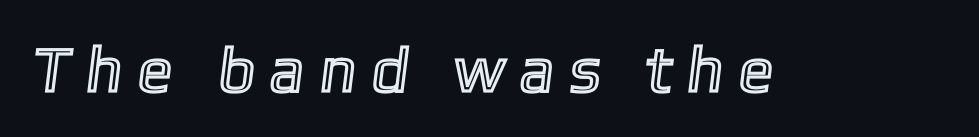
The image shows 64 px text type; set unusually wide letter spacing (+0.24 em), not underlined; a medium x-height.
